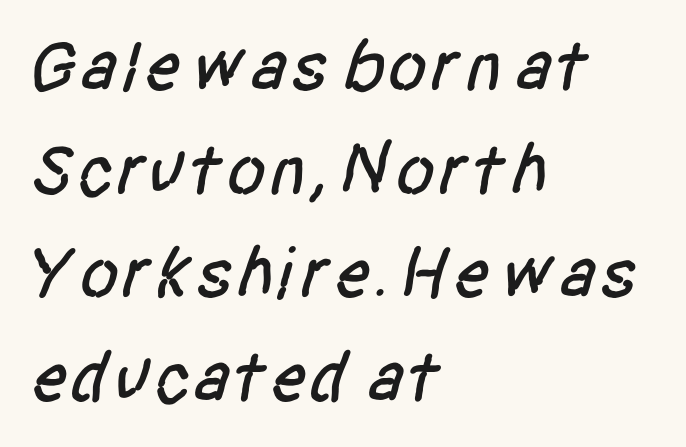
{"serif": "no", "width": "condensed", "stroke_contrast": "low", "x_height": "large", "monospaced": "no", "underline": "no", "align": "left", "line_spacing": "normal", "line_spacing_ratio": 1.42, "letter_spacing": "normal", "letter_spacing_em": 0.0, "glyph_px": 73}
